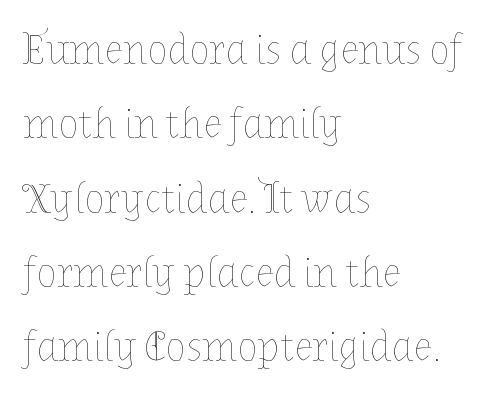
The image shows 42 px thin type, upright; set left-aligned, line spacing 1.77x, normal letter spacing, not underlined; low stroke contrast and a medium x-height.
